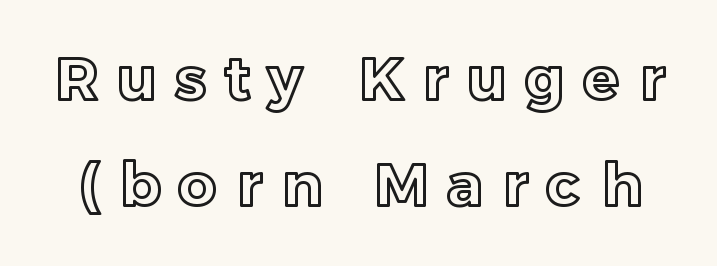
Q: Is the text italic (slanted)? A: No, it is upright.
Q: Is the text underlined? A: No.
Q: Is the spacing between letters normal or unusually wide? A: Unusually wide.
Q: Width (condensed, normal, or wide)? A: Normal.
Q: x-height? A: Medium.
Q: Monospaced? A: No.
